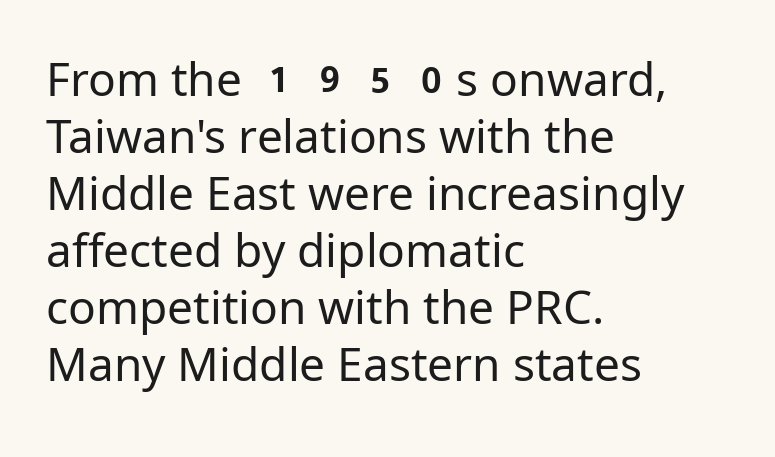
The image shows 46 px regular-weight sans-serif type, upright; set left-aligned, line spacing 1.24x, normal letter spacing, not underlined; low stroke contrast and a medium x-height.
